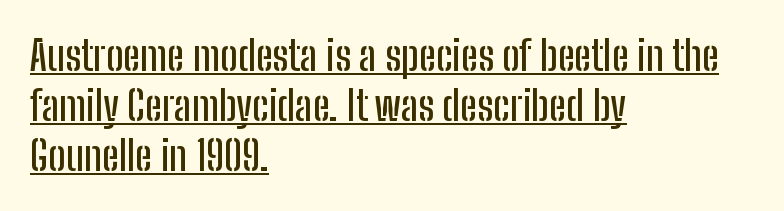
Q: Is the text italic (slanted)? A: No, it is upright.
Q: Is the typeface a serif or a sans-serif typeface? A: Sans-serif.
Q: Is the text underlined? A: Yes.
Q: How is the paragraph aligned? A: Left-aligned.
Q: Is the spacing between letters normal or unusually wide? A: Normal.
Q: Width (condensed, normal, or wide)? A: Condensed.
Q: Stroke contrast? A: Low.
Q: x-height? A: Medium.
Q: Monospaced? A: No.
